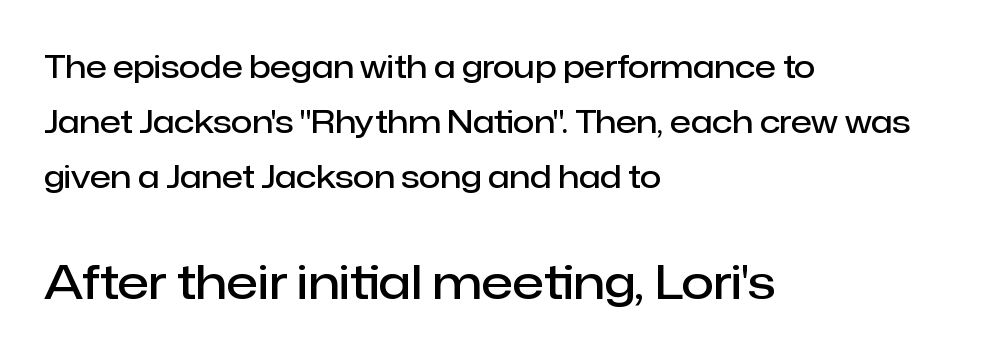
{"serif": "no", "italic": "no", "bold": "semi", "weight": "semibold", "width": "normal", "stroke_contrast": "low", "x_height": "medium", "monospaced": "no", "underline": "no", "align": "left", "line_spacing_ratio": 1.78, "letter_spacing": "normal", "letter_spacing_em": 0.0, "larger_block": "second", "size_ratio": 1.52, "glyph_px": 47}
